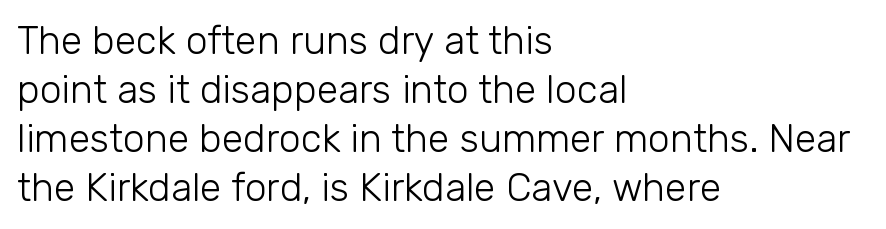
Regarding serifs, this sample does without them. Does extra space separate the letters? No, they use regular spacing. Is this a fixed-width face? No — the glyphs have proportional, varying widths. These lines sit exactly where default settings would place them.
